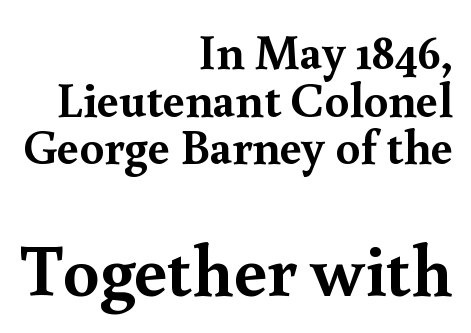
I'd describe the lettering as bold — thick and assertive. I'd call this a serif setting — the letters wear small feet. Quick note: underline off. The specimen reads as upright at a glance. Right-aligned paragraph, ragged on the left. This sample uses plain, unmodified letter spacing.
